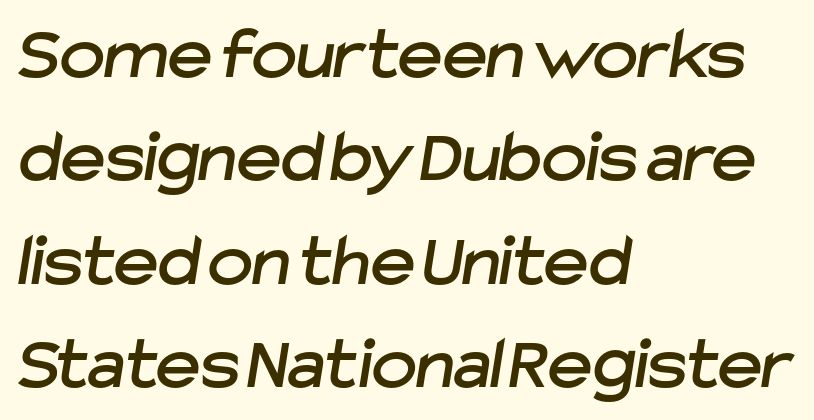
Regarding leading, the lines here are spaced in the standard way. A clean baseline with only descenders dipping below it. The tracking reads as untouched default to a designer's eye. Looks like regular typesetting: each glyph gets only the width it needs. Stroke terminals: plain, sans-serif.
